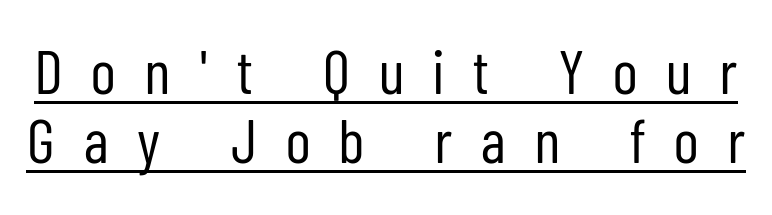
{"serif": "no", "italic": "no", "bold": "no", "weight": "regular", "width": "condensed", "stroke_contrast": "low", "x_height": "medium", "monospaced": "no", "underline": "yes", "line_spacing": "tight", "line_spacing_ratio": 1.12, "letter_spacing": "wide", "letter_spacing_em": 0.47, "glyph_px": 62}
